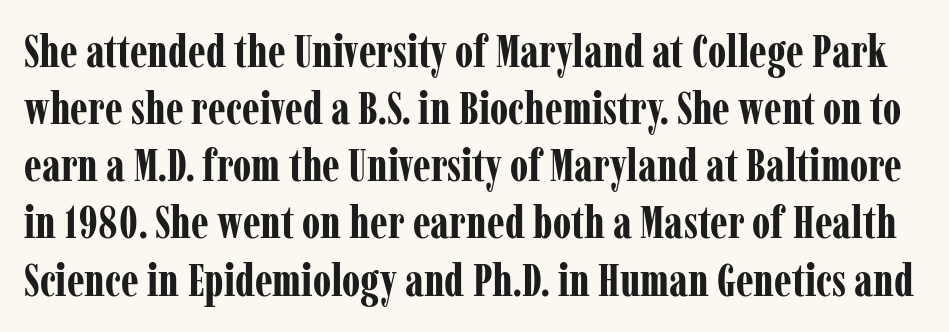
How would I describe the line gaps? Plain and ordinary. Is there any slant? The stems are plumb. Strokes here are thick enough to call this a true bold. Look at the tracking — it's just the regular setting, nothing added. Font category for this specimen: serif.
